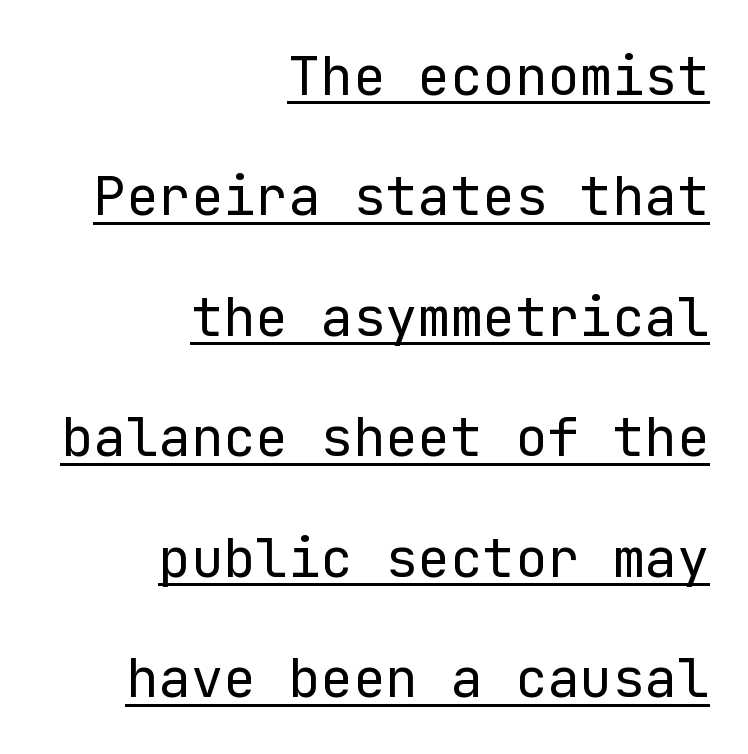
{"serif": "no", "italic": "no", "bold": "no", "weight": "regular", "width": "normal", "stroke_contrast": "low", "x_height": "medium", "underline": "yes", "align": "right", "line_spacing": "loose", "line_spacing_ratio": 2.23, "letter_spacing": "normal", "letter_spacing_em": 0.0, "glyph_px": 54}
